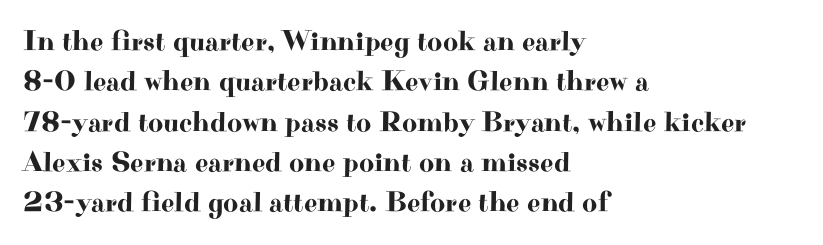
Caption: multi-line text, flush left, ragged right. Rows of type keep a routine distance in the vertical direction. Descenders hang freely into open space. Classification — serif. Does the lettering tilt? It doesn't — this is upright. You could call the tracking neutral — neither tight nor loose.
